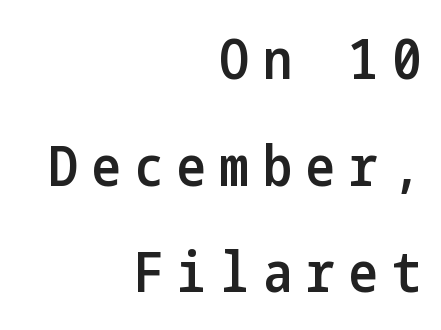
Q: Is the text bold? A: Semi-bold.
Q: Is the text italic (slanted)? A: No, it is upright.
Q: Is the typeface a serif or a sans-serif typeface? A: Sans-serif.
Q: Is the text underlined? A: No.
Q: How is the paragraph aligned? A: Right-aligned.
Q: Is the spacing between letters normal or unusually wide? A: Unusually wide.
Q: Is the spacing between lines tight, normal or loose? A: Loose.
Q: Width (condensed, normal, or wide)? A: Condensed.
Q: Stroke contrast? A: Low.
Q: x-height? A: Medium.
